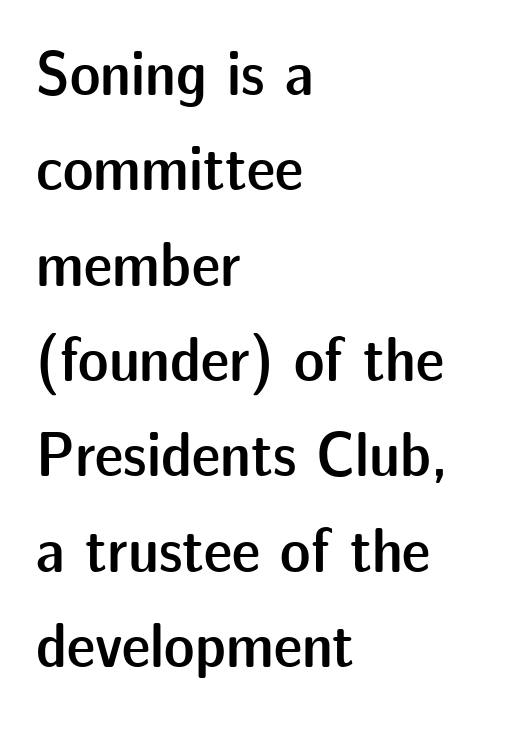
Q: Is the text bold? A: Semi-bold.
Q: Is the text italic (slanted)? A: No, it is upright.
Q: Is the typeface a serif or a sans-serif typeface? A: Sans-serif.
Q: Is the text underlined? A: No.
Q: How is the paragraph aligned? A: Left-aligned.
Q: Is the spacing between letters normal or unusually wide? A: Normal.
Q: Is the spacing between lines tight, normal or loose? A: Normal.
Q: Width (condensed, normal, or wide)? A: Normal.
Q: Stroke contrast? A: Low.
Q: x-height? A: Medium.
Q: Monospaced? A: No.
